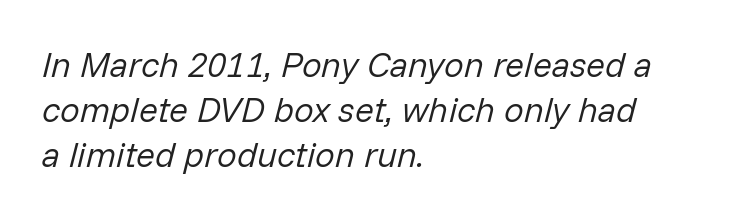
The image shows 35 px regular-weight type, italic (leaning right); set left-aligned, normal line spacing (1.29x), normal letter spacing, not underlined; low stroke contrast and a medium x-height.
